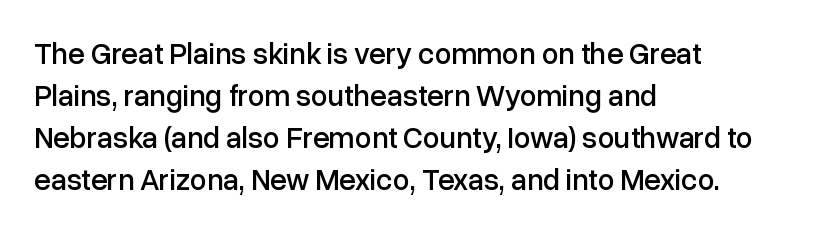
The image shows 30 px sans-serif type, upright; set left-aligned, normal line spacing (1.4x), normal letter spacing, not underlined; low stroke contrast and a medium x-height.
